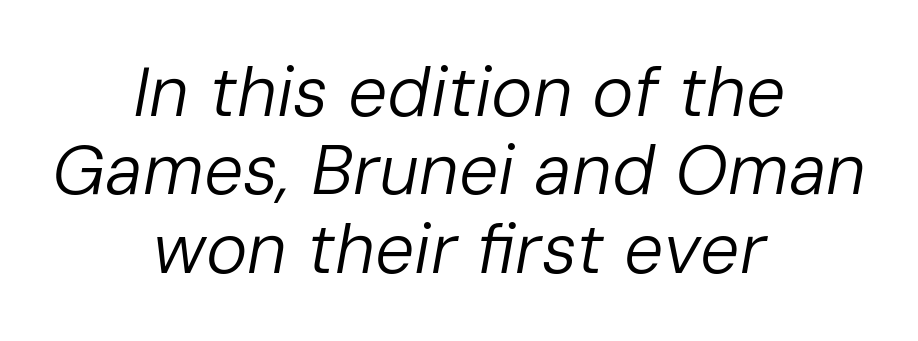
The leading is snug, giving the passage a crowded texture. Letter spacing: default. The glyphs look as if they've been sheared to an angle. Descender tails drop into unmarked territory. Casual observation: everything's sitting right in the middle. Proportional: the letters do not fall into vertical columns.
